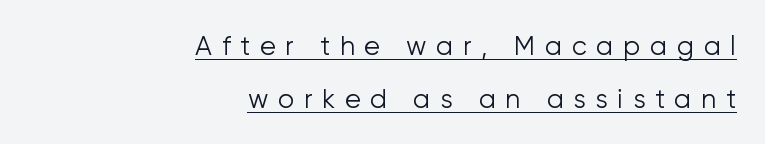
Q: Is the text bold? A: No.
Q: Is the text italic (slanted)? A: No, it is upright.
Q: Is the text underlined? A: Yes.
Q: How is the paragraph aligned? A: Right-aligned.
Q: Is the spacing between letters normal or unusually wide? A: Unusually wide.
Q: Is the spacing between lines tight, normal or loose? A: Loose.
